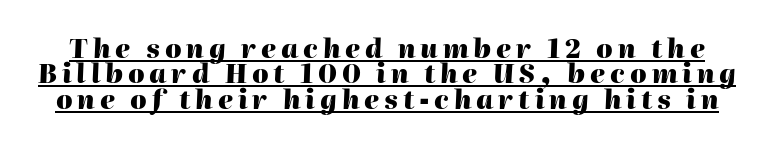
Q: Is the text bold? A: Yes.
Q: Is the text italic (slanted)? A: Yes, it leans right by about 2 degrees.
Q: Is the text underlined? A: Yes.
Q: Is the spacing between lines tight, normal or loose? A: Tight.
